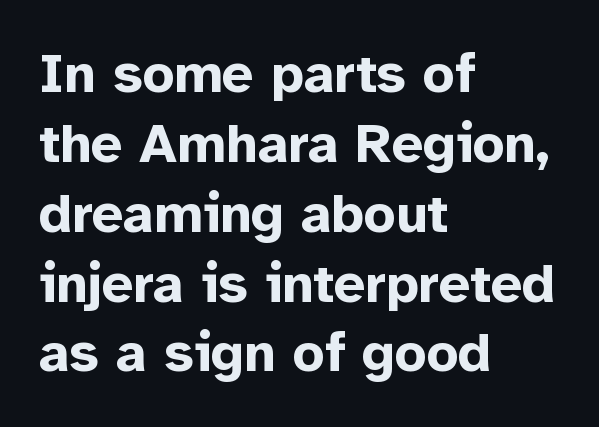
{"serif": "no", "italic": "no", "bold": "yes", "weight": "bold", "width": "normal", "stroke_contrast": "low", "x_height": "medium", "monospaced": "no", "underline": "no", "align": "left", "line_spacing": "normal", "line_spacing_ratio": 1.27, "letter_spacing": "normal", "letter_spacing_em": 0.0, "glyph_px": 55}
